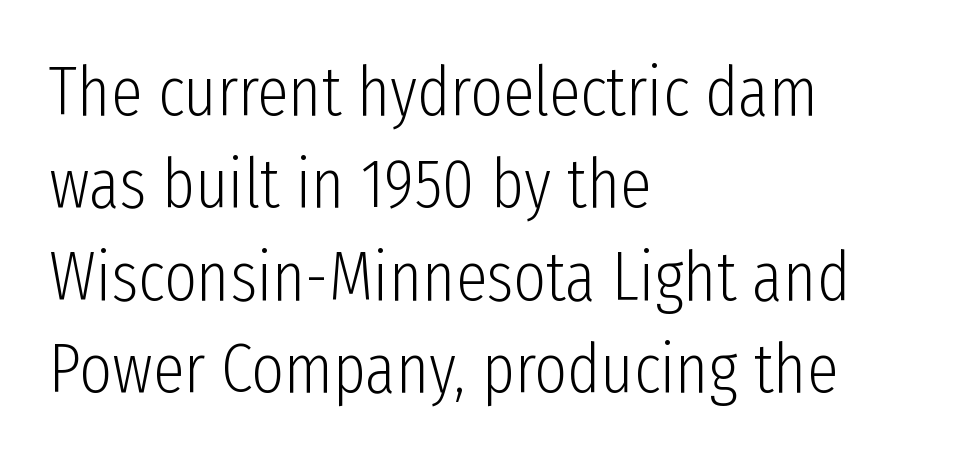
Q: Is the text bold? A: No.
Q: Is the text italic (slanted)? A: No, it is upright.
Q: Is the typeface a serif or a sans-serif typeface? A: Sans-serif.
Q: Is the text underlined? A: No.
Q: How is the paragraph aligned? A: Left-aligned.
Q: Is the spacing between letters normal or unusually wide? A: Normal.
Q: Is the spacing between lines tight, normal or loose? A: Normal.
Q: Width (condensed, normal, or wide)? A: Condensed.
Q: Stroke contrast? A: Low.
Q: x-height? A: Medium.
Q: Monospaced? A: No.
